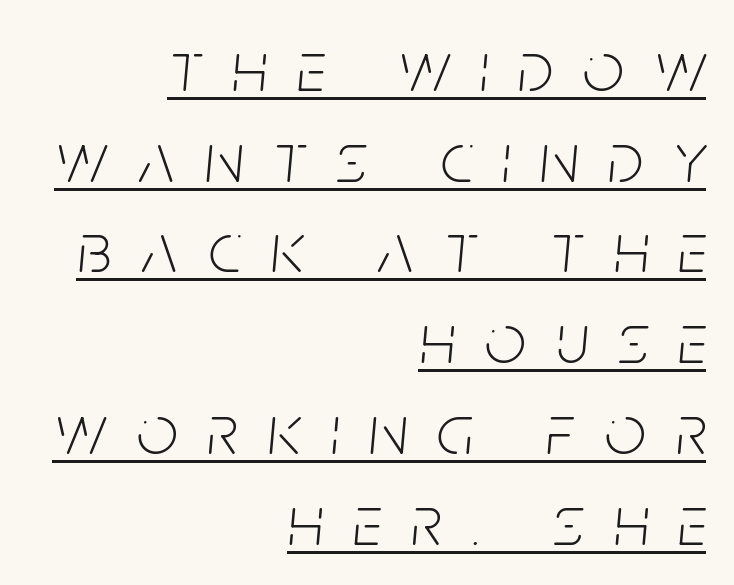
Which margin do the lines hug? The right one — the left edge is uneven. Is the letter spacing exaggerated? Yes — the characters are pushed far apart. These lines are rendered in a variable-pitch font. These lines sit exactly where default settings would place them.
